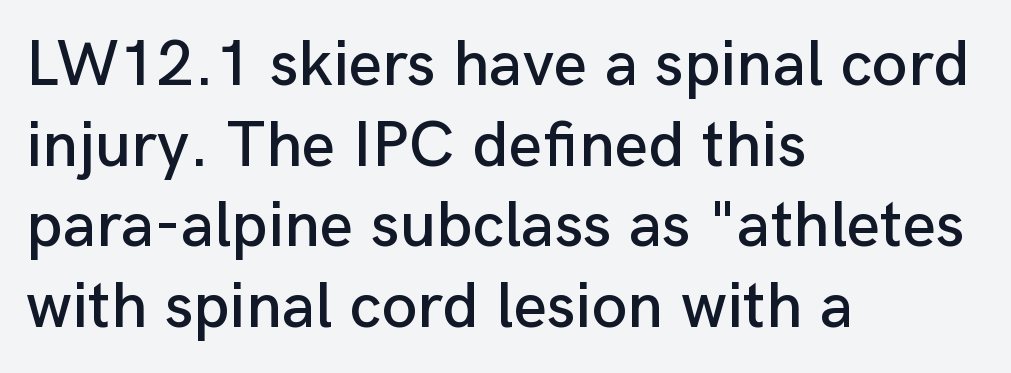
{"serif": "no", "italic": "no", "width": "normal", "stroke_contrast": "low", "x_height": "medium", "monospaced": "no", "underline": "no", "align": "left", "line_spacing_ratio": 1.24, "letter_spacing": "normal", "letter_spacing_em": 0.0, "glyph_px": 65}
